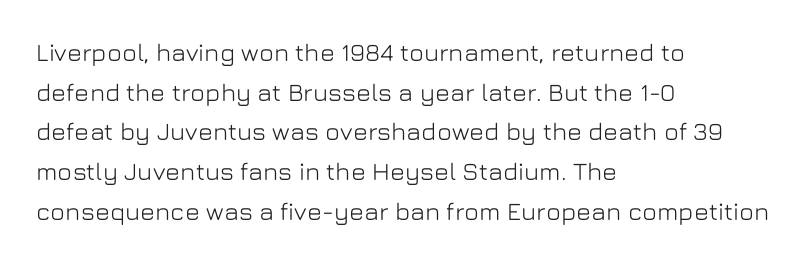
The image shows 25 px text type, upright; set left-aligned, normal line spacing (1.59x), normal letter spacing, not underlined.
